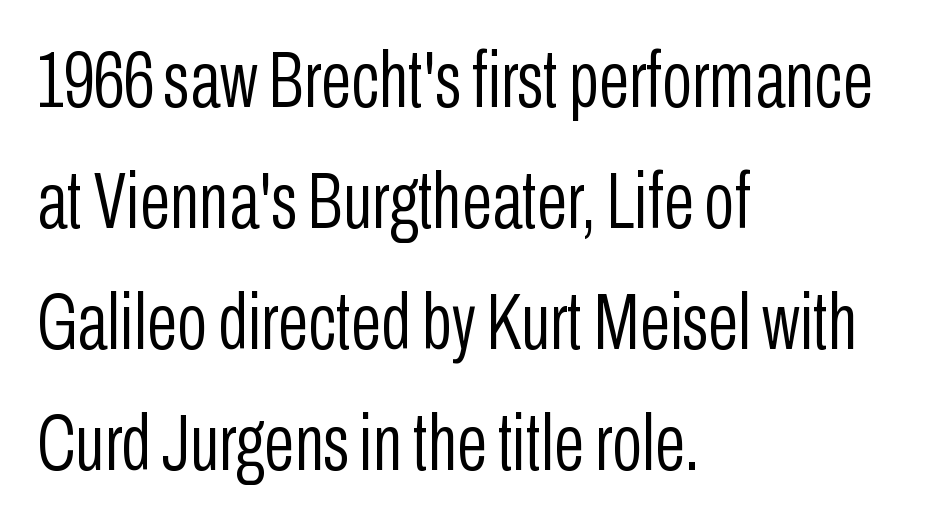
These lines are set flush left with a ragged right edge. The specimen omits any rule beneath the text block's lines. Nothing sits at the stroke ends, so this counts as sans-serif. Students, observe: this is what conventionally led text looks like. Quick note: not italic, upright. Short note: letters normally spaced.
